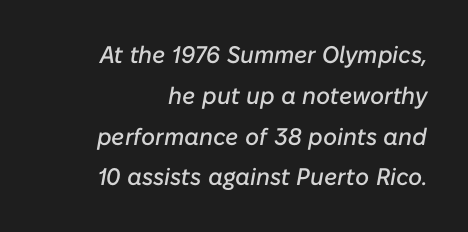
Q: Is the text italic (slanted)? A: Yes, it leans right by about 10 degrees.
Q: Is the text underlined? A: No.
Q: How is the paragraph aligned? A: Right-aligned.
Q: Is the spacing between letters normal or unusually wide? A: Normal.
Q: Is the spacing between lines tight, normal or loose? A: Normal.
